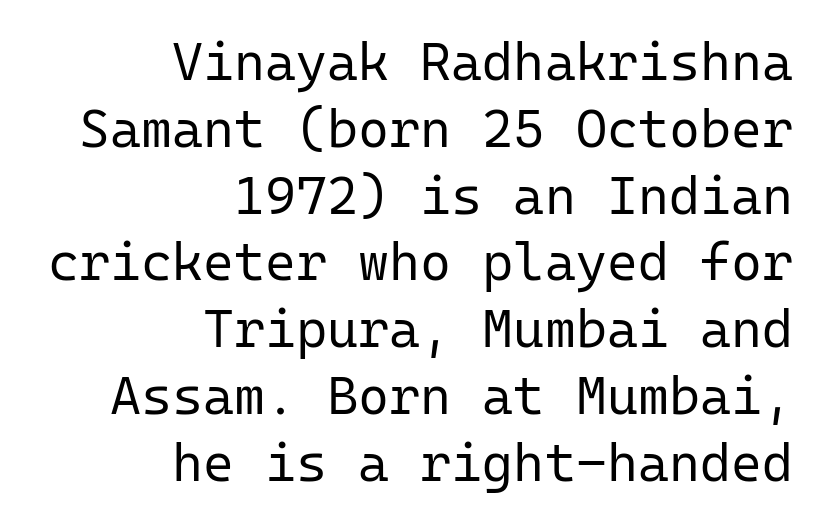
Q: Is the text bold? A: No.
Q: Is the text italic (slanted)? A: No, it is upright.
Q: Is the typeface a serif or a sans-serif typeface? A: Sans-serif.
Q: Is the text underlined? A: No.
Q: How is the paragraph aligned? A: Right-aligned.
Q: Is the spacing between letters normal or unusually wide? A: Normal.
Q: Is the spacing between lines tight, normal or loose? A: Normal.
Q: Width (condensed, normal, or wide)? A: Normal.
Q: Stroke contrast? A: Low.
Q: x-height? A: Medium.
Q: Monospaced? A: Yes.
